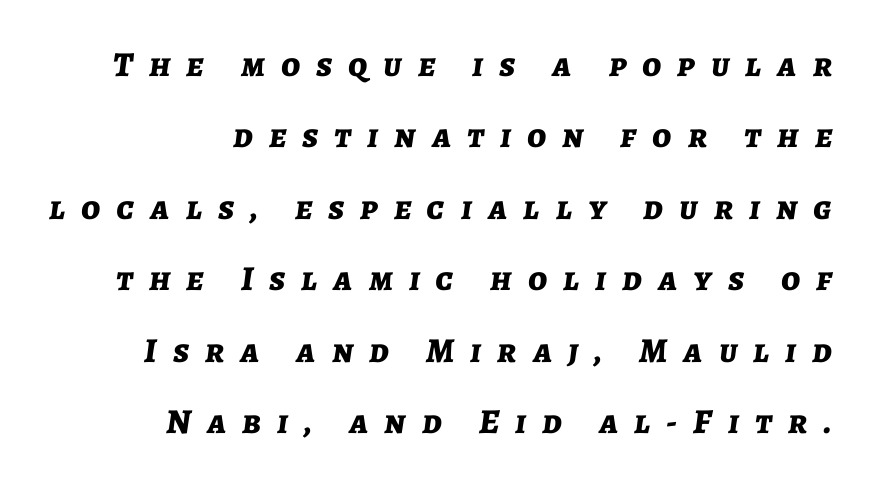
The image shows 35 px bold type, italic (leaning right); set right-aligned, loose line spacing (2.04x), unusually wide letter spacing (+0.46 em), not underlined; low stroke contrast and a medium x-height.
